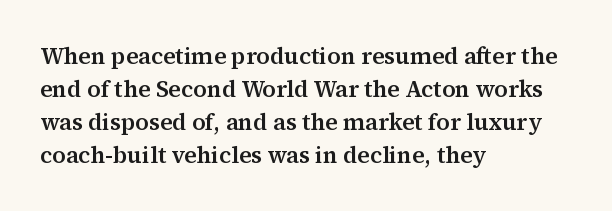
The image shows 23 px text type, upright; set left-aligned, normal line spacing (1.43x), normal letter spacing, not underlined.
